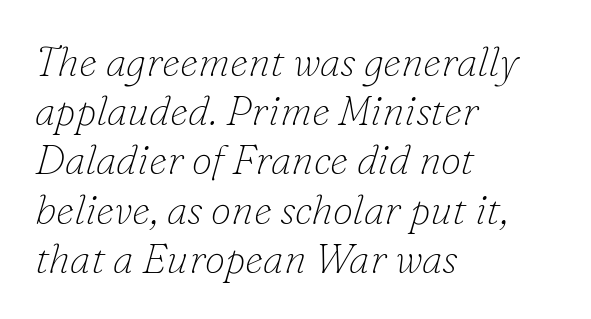
These lines are composed in type with serifs. Summary of weight: not heavy and not bold. The letters advance in unequal steps, a hallmark of proportional type. Descender tails drop into unmarked territory.
